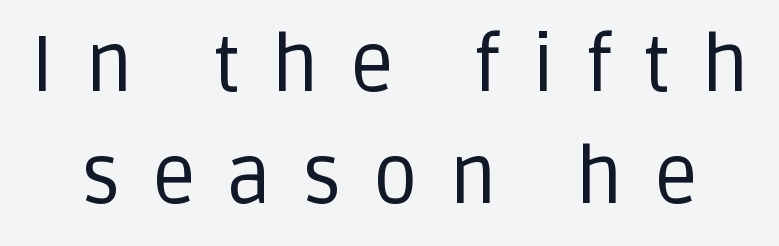
The image shows 79 px regular-weight sans-serif type, upright; set normal line spacing (1.42x), unusually wide letter spacing (+0.39 em), not underlined; low stroke contrast and a large x-height.
